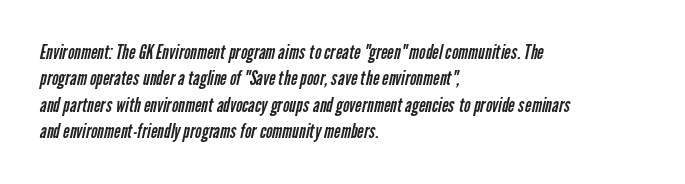
Q: Is the text bold? A: No.
Q: Is the text underlined? A: No.
Q: How is the paragraph aligned? A: Left-aligned.
Q: Is the spacing between letters normal or unusually wide? A: Normal.
Q: Is the spacing between lines tight, normal or loose? A: Normal.
